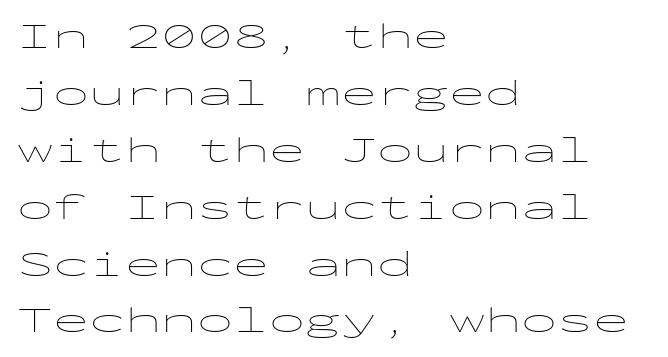
Q: Is the text bold? A: No.
Q: Is the text italic (slanted)? A: No, it is upright.
Q: Is the typeface a serif or a sans-serif typeface? A: Sans-serif.
Q: Is the text underlined? A: No.
Q: How is the paragraph aligned? A: Left-aligned.
Q: Is the spacing between letters normal or unusually wide? A: Normal.
Q: Is the spacing between lines tight, normal or loose? A: Normal.
Q: Width (condensed, normal, or wide)? A: Wide.
Q: Stroke contrast? A: Low.
Q: x-height? A: Medium.
Q: Monospaced? A: Yes.
